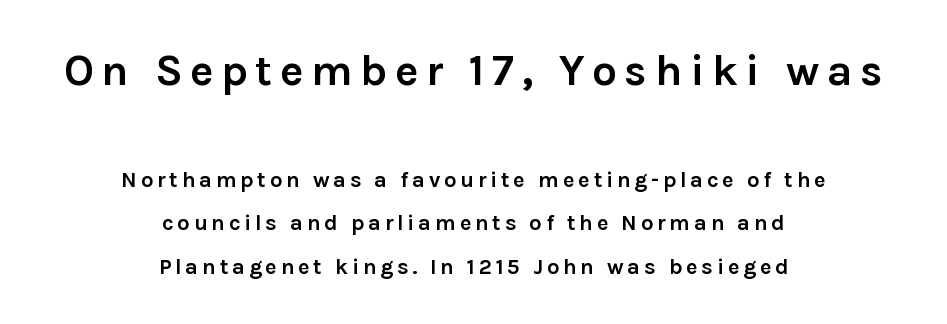
The image shows 44 px semibold sans-serif type, upright; set centered, loose line spacing (1.97x), not underlined; the first (top) block is 2.0x larger; low stroke contrast and a medium x-height.
